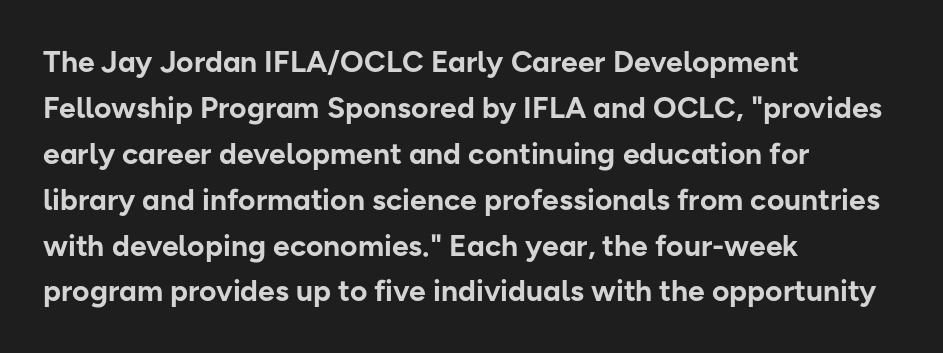
{"serif": "no", "italic": "no", "bold": "yes", "weight": "bold", "width": "normal", "stroke_contrast": "low", "x_height": "medium", "monospaced": "no", "underline": "no", "align": "left", "line_spacing": "normal", "line_spacing_ratio": 1.53, "letter_spacing": "normal", "letter_spacing_em": 0.0, "glyph_px": 30}
